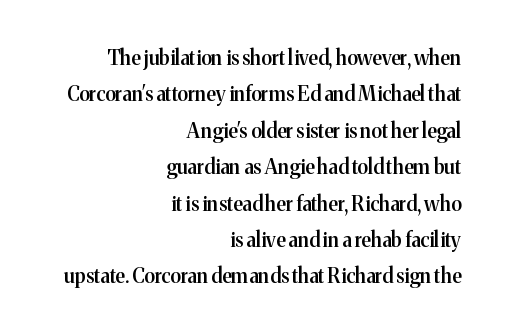
{"italic": "no", "bold": "semi", "underline": "no", "align": "right", "line_spacing_ratio": 1.82, "letter_spacing": "normal", "letter_spacing_em": 0.0, "glyph_px": 20}
